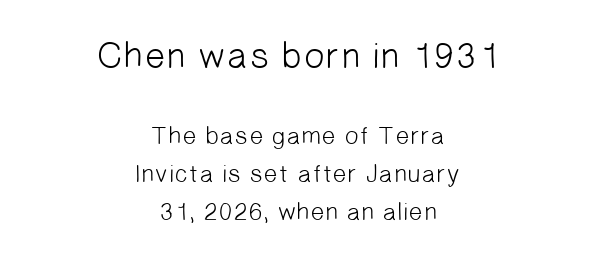
The image shows 37 px light sans-serif type; set centered, normal line spacing (1.52x), normal letter spacing, not underlined; the first (top) block is 1.48x larger; low stroke contrast and a medium x-height.
